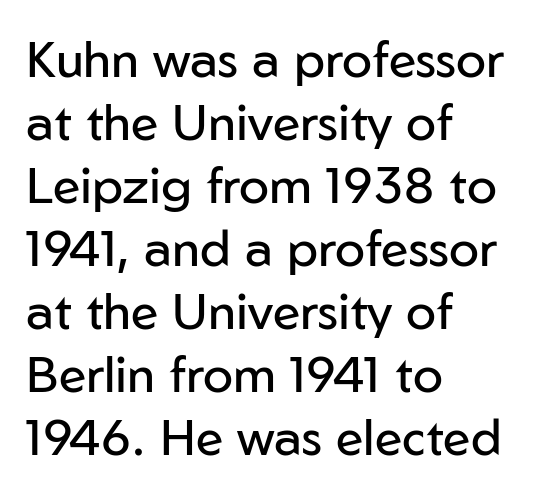
Summary of weight: not heavy and not bold. The letters carry no serifs — their stems end cleanly without finishing strokes. The rendering uses a moderate line-height, typical for paragraphs. Reading down the block, your eye returns to a fixed left position each line. The zone under the glyphs is completely vacant.
